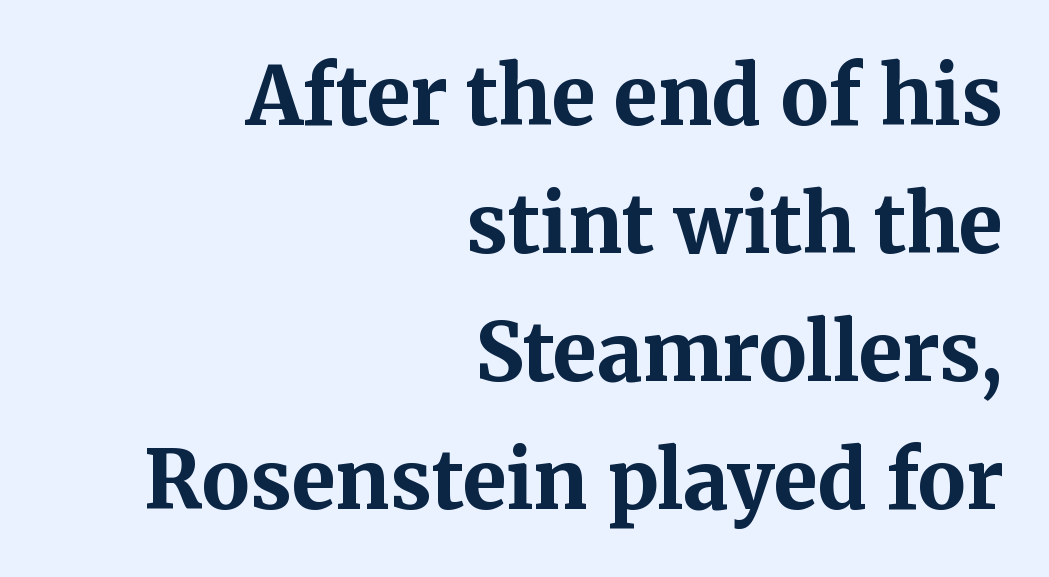
The image shows 80 px bold serif type, upright; set right-aligned, normal line spacing (1.6x), normal letter spacing, not underlined; medium stroke contrast and a medium x-height.
